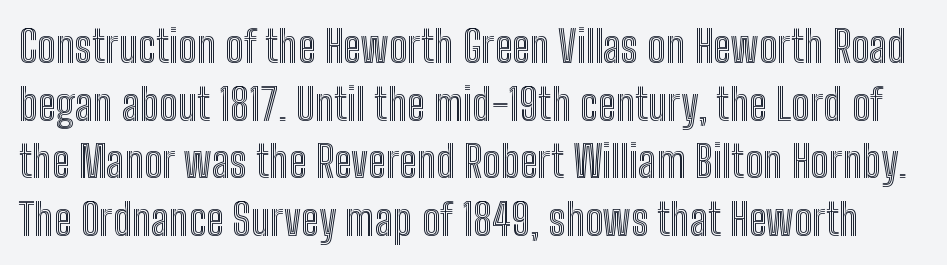
Q: Is the text italic (slanted)? A: No, it is upright.
Q: Is the text underlined? A: No.
Q: Is the spacing between letters normal or unusually wide? A: Normal.
Q: Is the spacing between lines tight, normal or loose? A: Normal.
Q: Width (condensed, normal, or wide)? A: Condensed.
Q: x-height? A: Medium.
Q: Monospaced? A: No.
